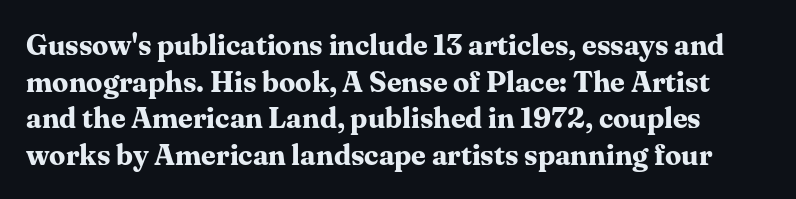
The image shows 29 px bold serif type, upright; set normal line spacing (1.26x), normal letter spacing, not underlined; medium stroke contrast and a medium x-height.
